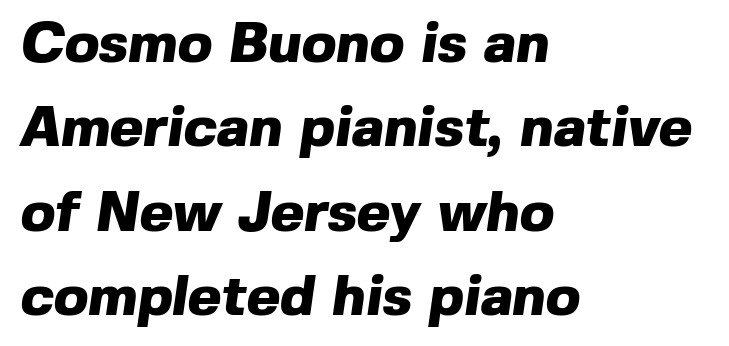
The image shows 57 px heavy sans-serif type; set left-aligned, normal line spacing (1.48x), normal letter spacing, not underlined; a medium x-height.
